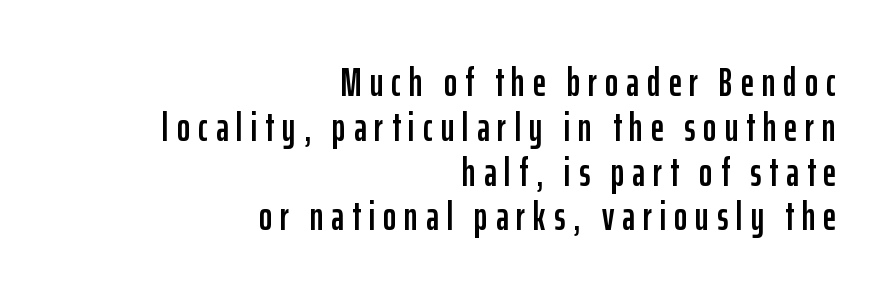
Q: Is the text italic (slanted)? A: No, it is upright.
Q: Is the typeface a serif or a sans-serif typeface? A: Sans-serif.
Q: Is the text underlined? A: No.
Q: How is the paragraph aligned? A: Right-aligned.
Q: Is the spacing between letters normal or unusually wide? A: Unusually wide.
Q: Is the spacing between lines tight, normal or loose? A: Tight.
Q: Width (condensed, normal, or wide)? A: Condensed.
Q: Stroke contrast? A: Low.
Q: x-height? A: Medium.
Q: Monospaced? A: No.
